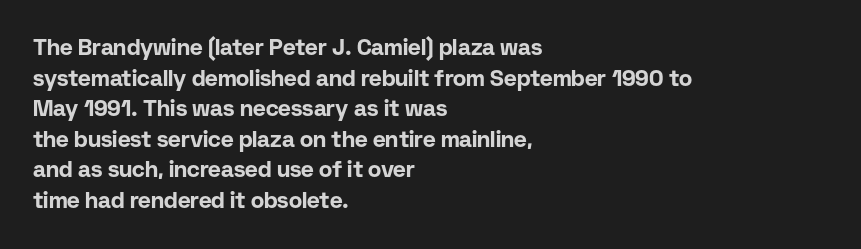
Q: Is the text bold? A: Yes.
Q: Is the text italic (slanted)? A: No, it is upright.
Q: Is the text underlined? A: No.
Q: How is the paragraph aligned? A: Left-aligned.
Q: Is the spacing between letters normal or unusually wide? A: Normal.
Q: Is the spacing between lines tight, normal or loose? A: Normal.
